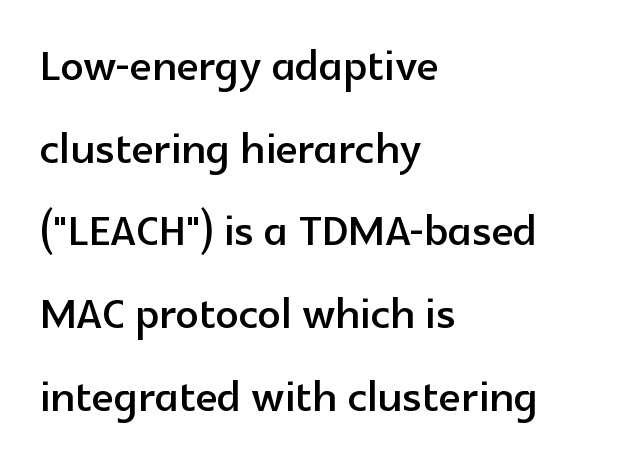
The image shows 57 px sans-serif type, upright; set left-aligned, normal line spacing (1.45x), normal letter spacing, not underlined; a medium x-height.
